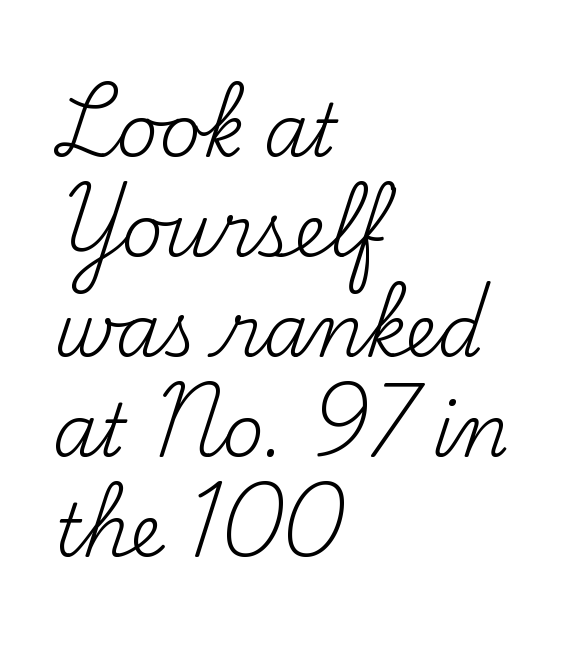
Regular leading. You can tell from the footed stems that serif type was used. The horizontal fit of the characters is conventional and even. Horizontal alignment here is leftward, the default for most running prose.
